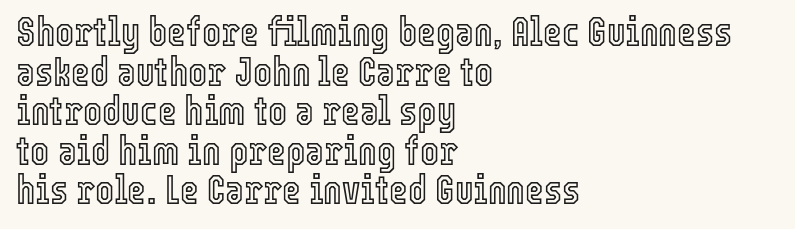
The compositor pushed each line to the left boundary. Regarding leading, the lines here are crowded together. Has an underline been added? It has not. You could not count columns in this text — the font is proportionally spaced. The line texture is even and compact thanks to regular tracking. Posture: straight, roman, zero tilt.
